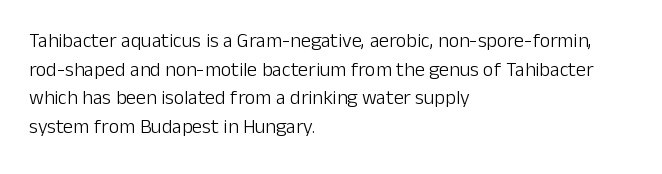
The image shows 20 px text type, upright; set left-aligned, normal line spacing (1.43x), normal letter spacing, not underlined.
